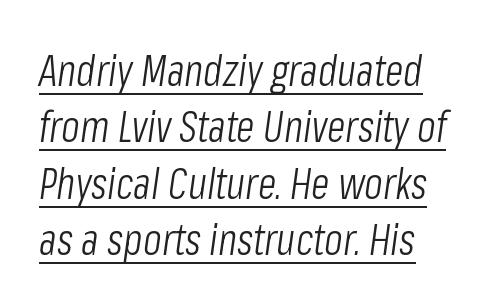
The face used here appears with an underline applied. Each letter keeps its own natural width here, so spacing adapts to shape. The lines sit at an ordinary, default distance from one another. Italic: yes, the glyphs are oblique. In terms of letterspacing, this is plain default setting. No letter is thick-stroked: the sample isn't bold.
